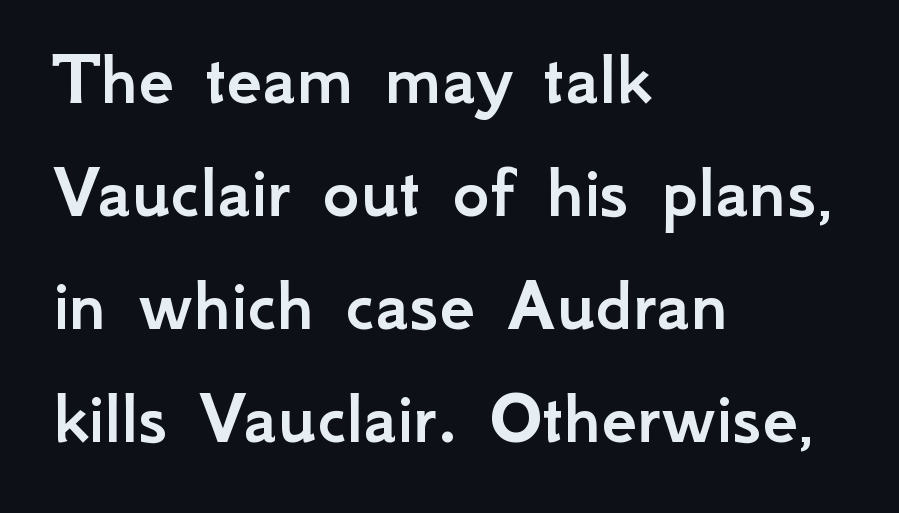
Think of a printed novel: that variable character pitch is what you see here. One glance says typical: line gaps are just what's usual. The space beneath each line is pristine and unruled. Grotesque or geometric, the face here clearly has no serifs.
